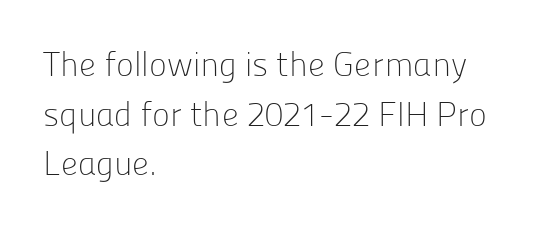
Posture: upright roman. The passage is arranged the way most books set body copy — flush left. A typesetter would label this face a sans. Do the characters align in a grid? No, the font is proportional. The passage shown stacks its lines at a standard gap.
